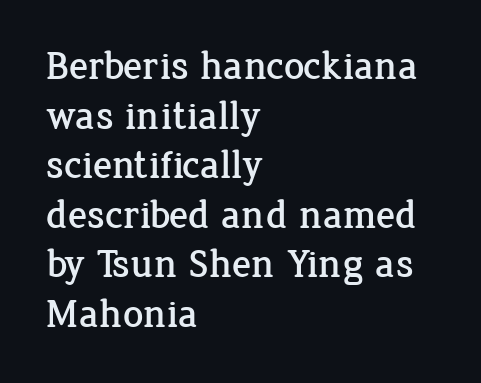
{"serif": "yes", "italic": "no", "width": "normal", "stroke_contrast": "low", "x_height": "medium", "monospaced": "no", "underline": "no", "align": "left", "line_spacing_ratio": 1.24, "letter_spacing": "normal", "letter_spacing_em": 0.0, "glyph_px": 40}
